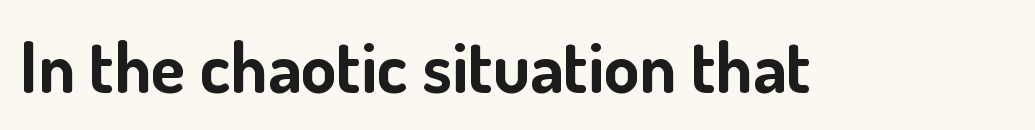
{"serif": "no", "italic": "no", "bold": "yes", "weight": "bold", "width": "normal", "stroke_contrast": "low", "x_height": "small", "monospaced": "no", "underline": "no", "letter_spacing": "normal", "letter_spacing_em": 0.0, "glyph_px": 71}
